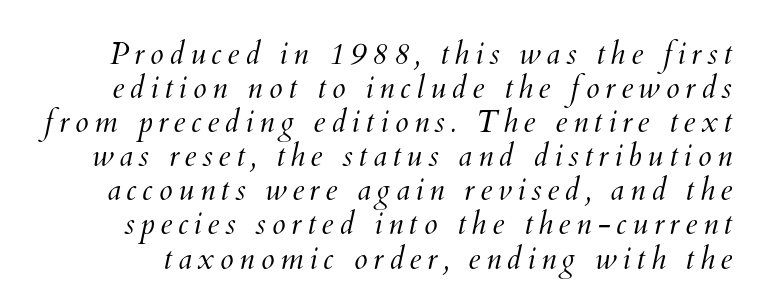
Each letter keeps its own natural width here, so spacing adapts to shape. Has an underline been added? It has not. Think standard paragraph weight, or any step lighter than that. The vertical gap from one line to the next is small.
